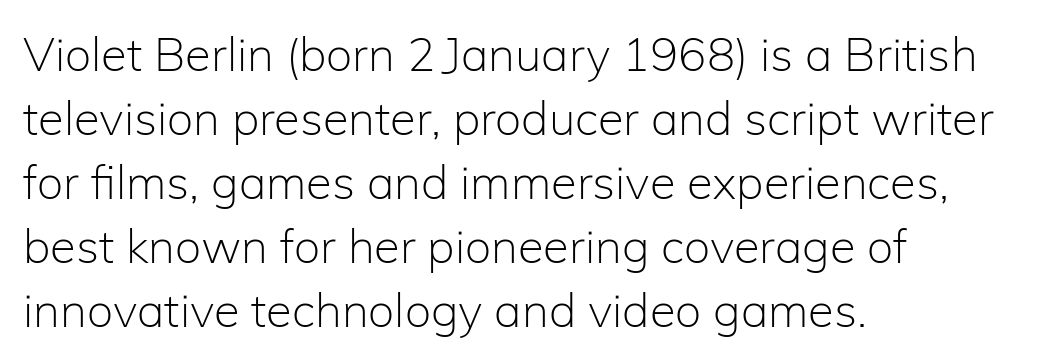
The passage shown is typed in a proportional face where columns would drift. The face used here is rendered with its standard letterfit. The baseline area is clear. The text was rendered using a sans face with plain stroke endings.
